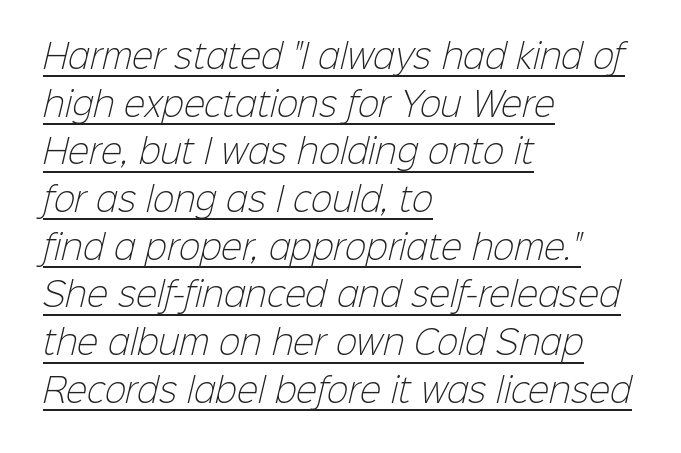
The image shows 32 px light sans-serif type; set left-aligned, normal line spacing (1.49x), normal letter spacing, underlined; low stroke contrast and a medium x-height.
